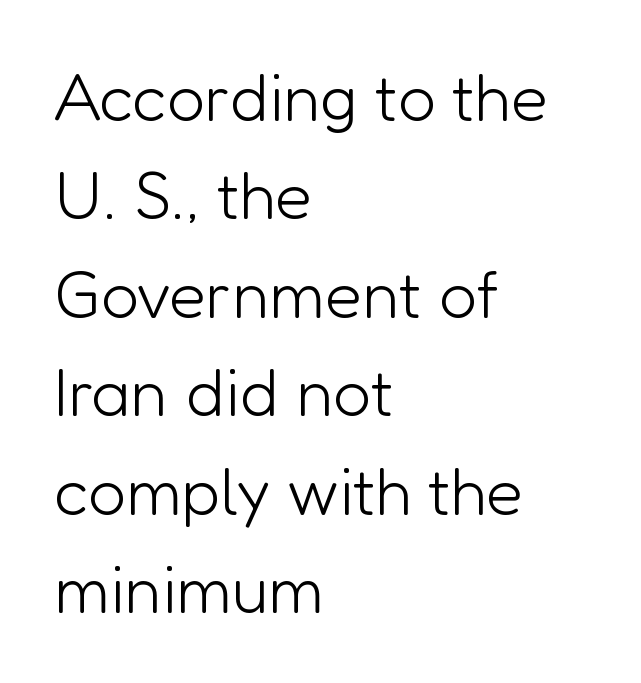
The image shows 67 px light sans-serif type, upright; set left-aligned, normal line spacing (1.47x), normal letter spacing, not underlined; low stroke contrast and a medium x-height.
